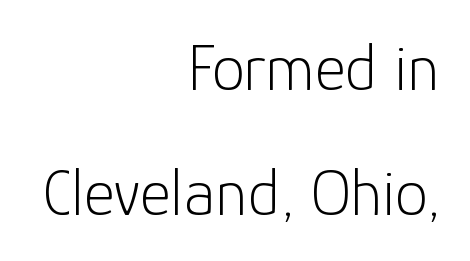
Q: Is the text bold? A: No.
Q: Is the text italic (slanted)? A: No, it is upright.
Q: Is the typeface a serif or a sans-serif typeface? A: Sans-serif.
Q: Is the text underlined? A: No.
Q: How is the paragraph aligned? A: Right-aligned.
Q: Is the spacing between letters normal or unusually wide? A: Normal.
Q: Is the spacing between lines tight, normal or loose? A: Loose.
Q: Width (condensed, normal, or wide)? A: Normal.
Q: Stroke contrast? A: Low.
Q: x-height? A: Medium.
Q: Monospaced? A: No.
